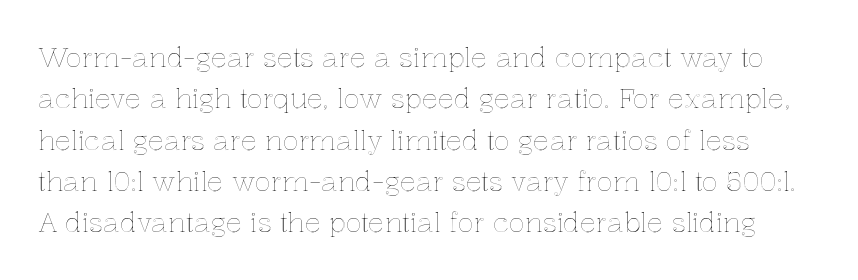
{"italic": "no", "underline": "no", "line_spacing": "normal", "line_spacing_ratio": 1.53, "letter_spacing": "normal", "letter_spacing_em": 0.0, "glyph_px": 27}
